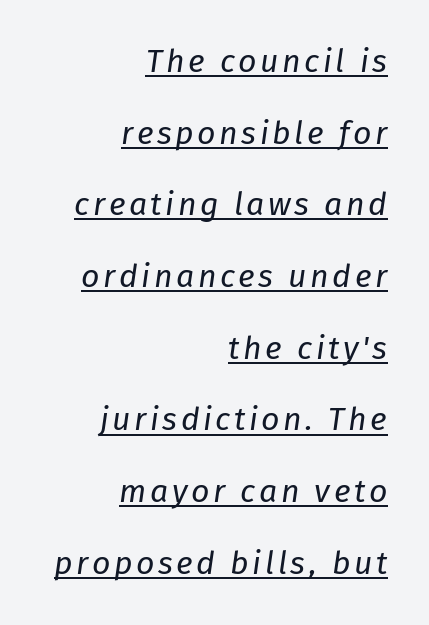
Reading down the column, the eye jumps a long way to each next line. The passage shown is typed in a proportional face where columns would drift. Like a heading marked for emphasis, these lines bear an underscore. Weight: not bold — regular or lighter.
